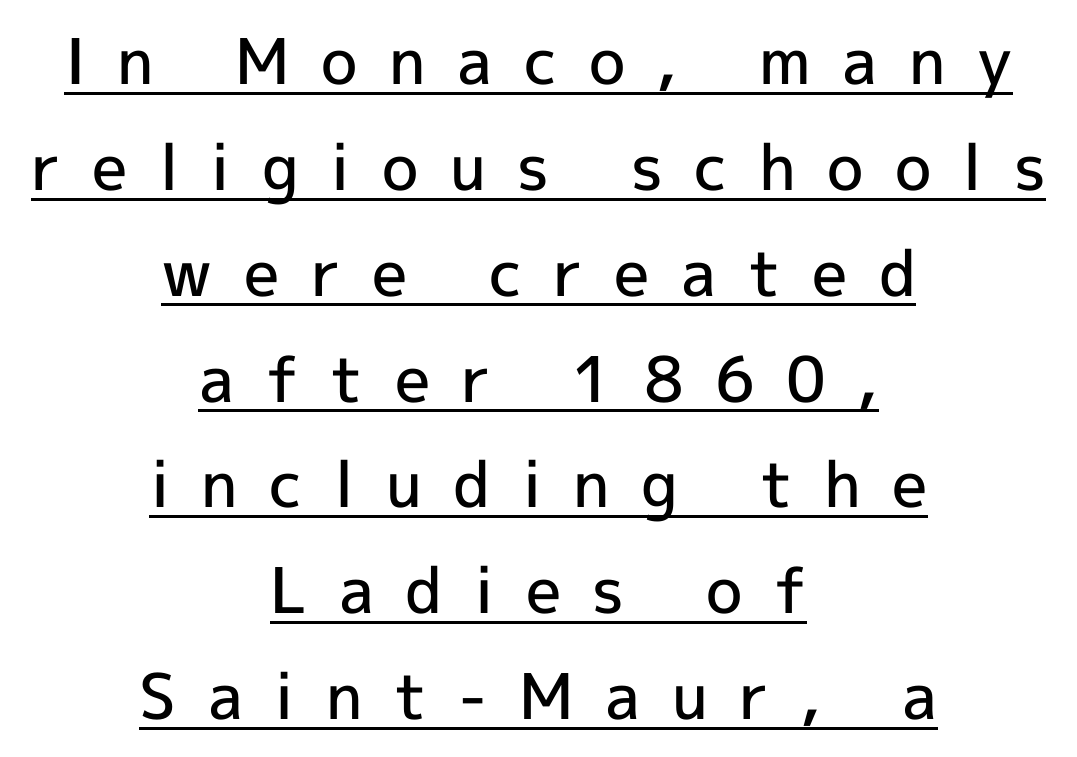
How would I describe the line gaps? Plain and ordinary. The passage shown is typeset with a sans-serif family. Note the varied advance widths — an 'i' is clearly narrower than an 'm'. Moderately thickened strokes mark this as semibold type.
